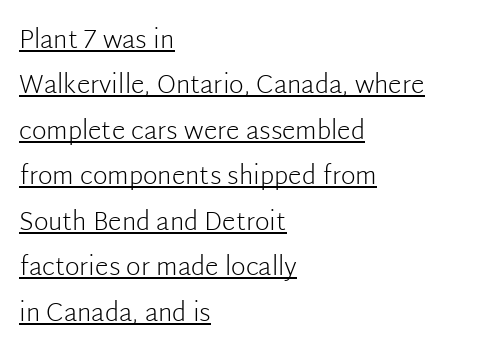
The image shows 25 px text type, upright; set left-aligned, line spacing 1.82x, normal letter spacing, underlined.
